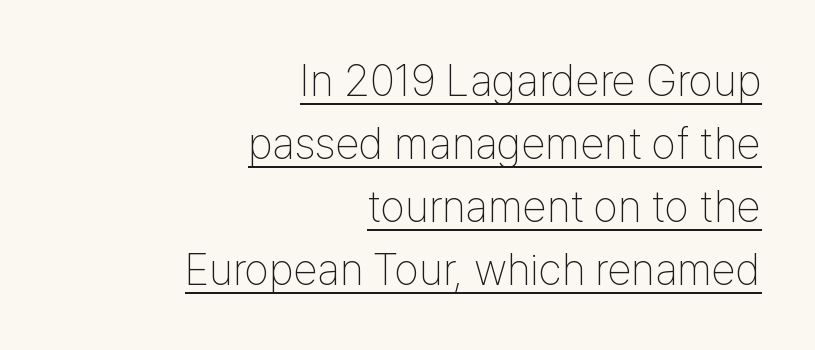
Q: Is the text bold? A: No.
Q: Is the text italic (slanted)? A: No, it is upright.
Q: Is the typeface a serif or a sans-serif typeface? A: Sans-serif.
Q: Is the text underlined? A: Yes.
Q: How is the paragraph aligned? A: Right-aligned.
Q: Is the spacing between letters normal or unusually wide? A: Normal.
Q: Is the spacing between lines tight, normal or loose? A: Normal.
Q: Width (condensed, normal, or wide)? A: Condensed.
Q: Stroke contrast? A: Low.
Q: x-height? A: Medium.
Q: Monospaced? A: No.
